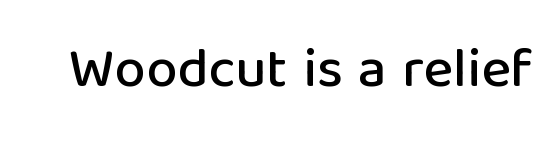
{"serif": "no", "italic": "no", "width": "normal", "stroke_contrast": "low", "x_height": "medium", "monospaced": "no", "underline": "no", "letter_spacing": "normal", "letter_spacing_em": 0.0, "glyph_px": 56}
